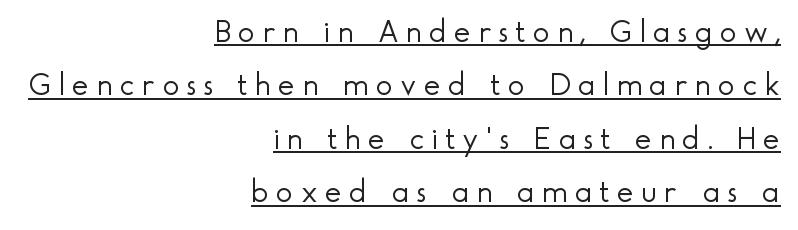
The image shows 32 px light sans-serif type, upright; set right-aligned, normal line spacing (1.67x), unusually wide letter spacing (+0.23 em), underlined; a small x-height.
